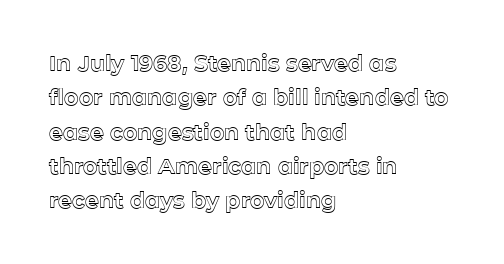
Teacher's note: observe the even left margin — that is flush-left alignment. The passage shown has conventional tracking throughout. It's the straight-up-and-down kind of type. The block of text has a typical density, with ordinary space between rows. The area under the type is left untouched.
